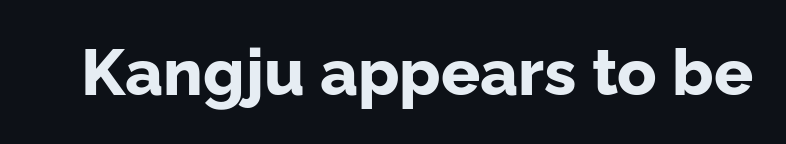
The image shows 65 px bold sans-serif type, upright; set normal letter spacing, not underlined; low stroke contrast and a medium x-height.
